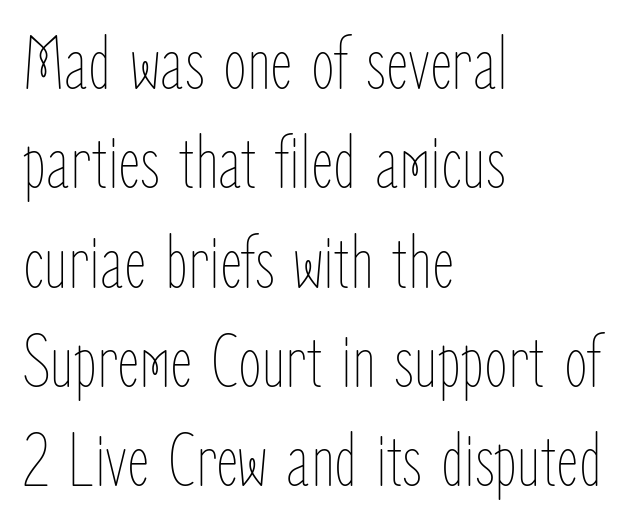
On a weight scale, this lands at 450 or below. No extra tracking has been applied to these lines. Compared with typical paragraphs, the rows here are spaced about the same. Quick note: not italic, upright. Beneath every word, the page is bare.
